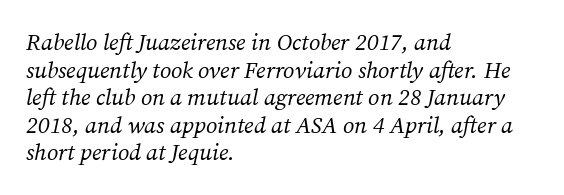
Alignment: flush left. Stems here are at most as thick as an everyday book face. Does the lettering tilt? It does — this is italic. The space directly below the letters is spotless.
